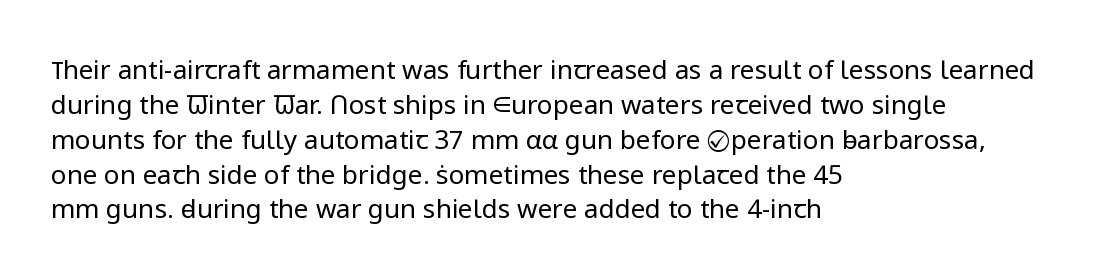
The strip under each line holds only bare page. Short note: letters normally spaced. The axis of the letterforms is exactly vertical. Line spacing here is normal. The rendering anchors every line to the left-hand side.
